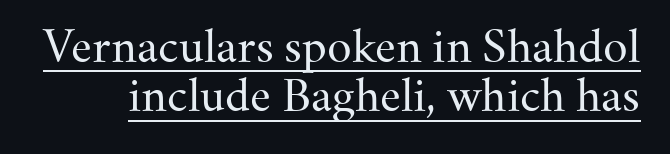
{"serif": "yes", "italic": "no", "bold": "no", "weight": "regular", "width": "normal", "stroke_contrast": "medium", "x_height": "small", "monospaced": "no", "underline": "yes", "line_spacing": "tight", "line_spacing_ratio": 1.15, "letter_spacing": "normal", "letter_spacing_em": 0.0, "glyph_px": 43}
